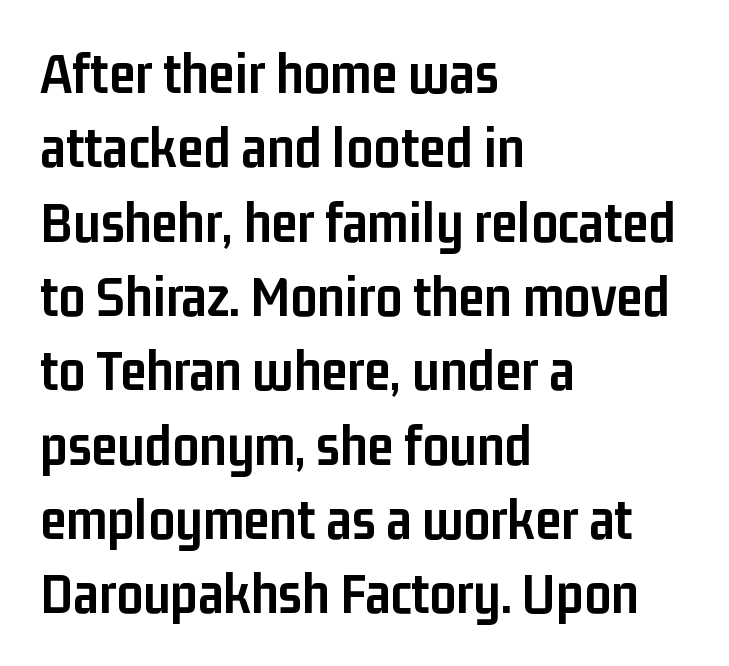
Thick stems and heavy bowls — unmistakably bold. The type family on display is of the sans-serif kind. Horizontal alignment here is leftward, the default for most running prose. Look at the tracking — it's just the regular setting, nothing added. Only glyphs here, with clear space below each row. These lines are rendered in a variable-pitch font.
